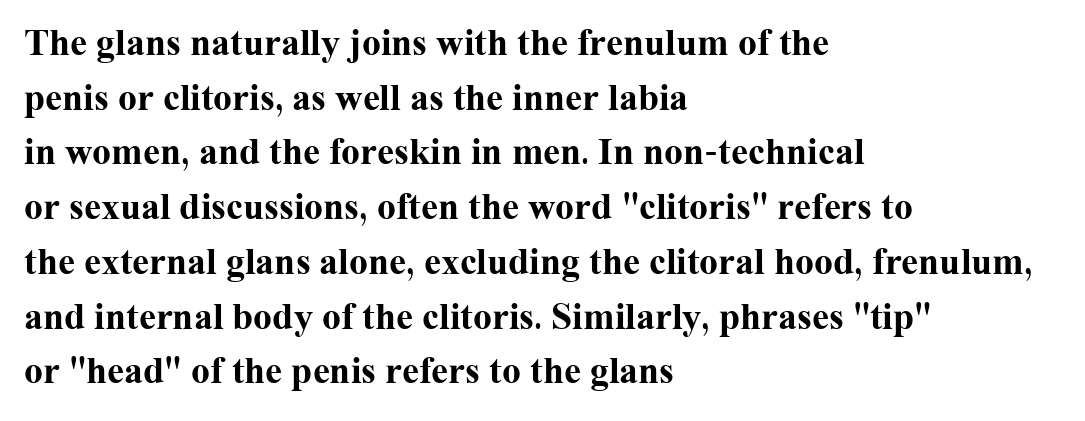
Q: Is the text bold? A: Yes.
Q: Is the text italic (slanted)? A: No, it is upright.
Q: Is the typeface a serif or a sans-serif typeface? A: Serif.
Q: Is the text underlined? A: No.
Q: How is the paragraph aligned? A: Left-aligned.
Q: Is the spacing between letters normal or unusually wide? A: Normal.
Q: Is the spacing between lines tight, normal or loose? A: Normal.
Q: Width (condensed, normal, or wide)? A: Normal.
Q: Stroke contrast? A: Medium.
Q: x-height? A: Medium.
Q: Monospaced? A: No.
